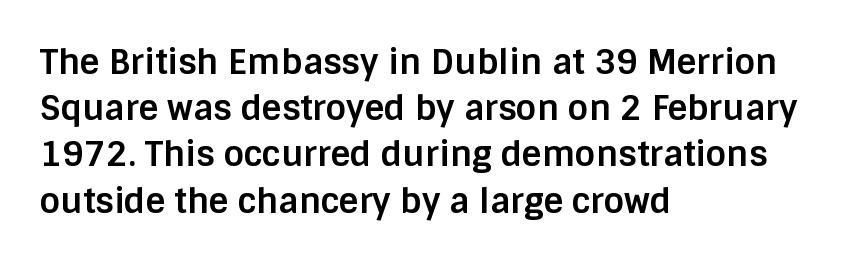
The image shows 34 px bold sans-serif type, upright; set left-aligned, normal line spacing (1.36x), normal letter spacing, not underlined; low stroke contrast and a large x-height.
